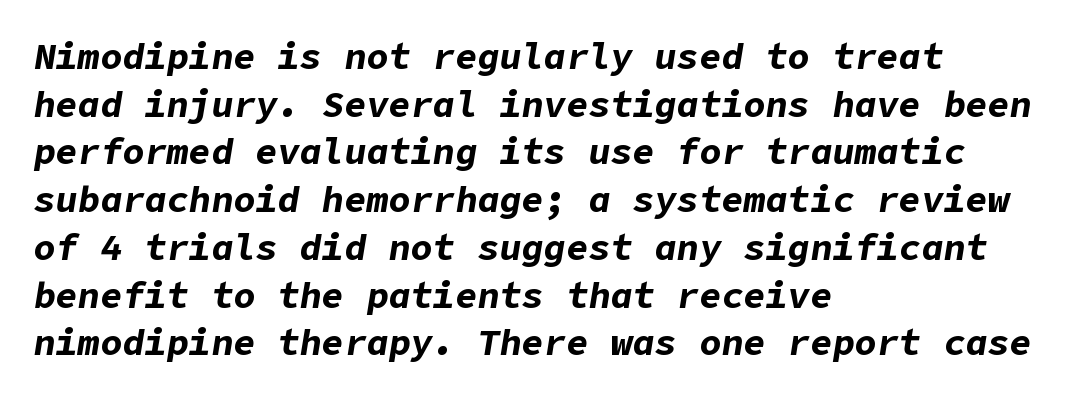
The image shows 37 px bold type, italic (leaning right); set left-aligned, normal line spacing (1.29x), normal letter spacing, not underlined; low stroke contrast and a medium x-height.
